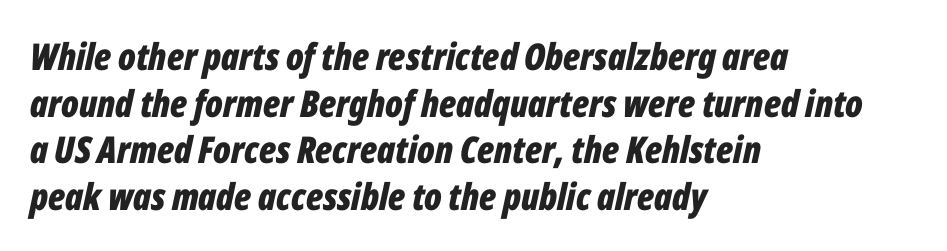
Q: Is the text bold? A: Yes.
Q: Is the text italic (slanted)? A: Yes, it leans right by about 12 degrees.
Q: Is the text underlined? A: No.
Q: How is the paragraph aligned? A: Left-aligned.
Q: Is the spacing between letters normal or unusually wide? A: Normal.
Q: Is the spacing between lines tight, normal or loose? A: Normal.
Q: Width (condensed, normal, or wide)? A: Condensed.
Q: Stroke contrast? A: Low.
Q: x-height? A: Medium.
Q: Monospaced? A: No.
